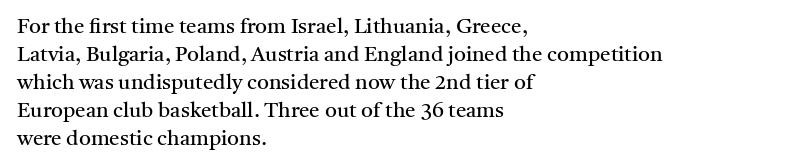
The paragraph has a hard left edge and a soft right edge. Rows of type keep a routine distance in the vertical direction. The letters sit at their default tracking, neither squeezed nor spread. Posture: vertical.
